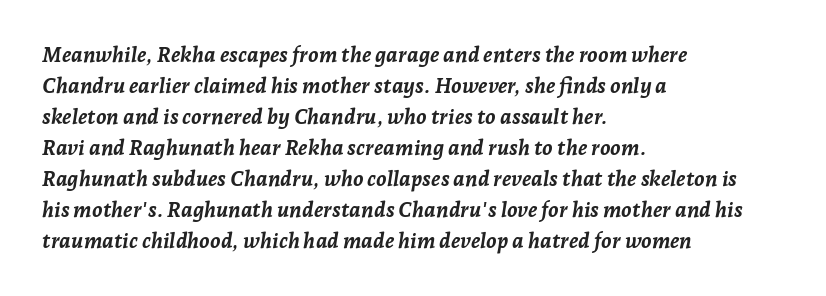
{"italic": "yes", "lean": "right", "slant_degrees": 7, "bold": "yes", "underline": "no", "align": "left", "line_spacing": "normal", "line_spacing_ratio": 1.48, "letter_spacing": "normal", "letter_spacing_em": 0.0, "glyph_px": 21}
